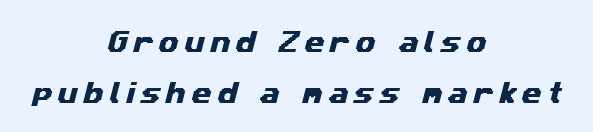
{"underline": "no", "align": "center", "line_spacing": "loose", "line_spacing_ratio": 2.2, "letter_spacing": "wide", "letter_spacing_em": 0.24, "glyph_px": 23}
